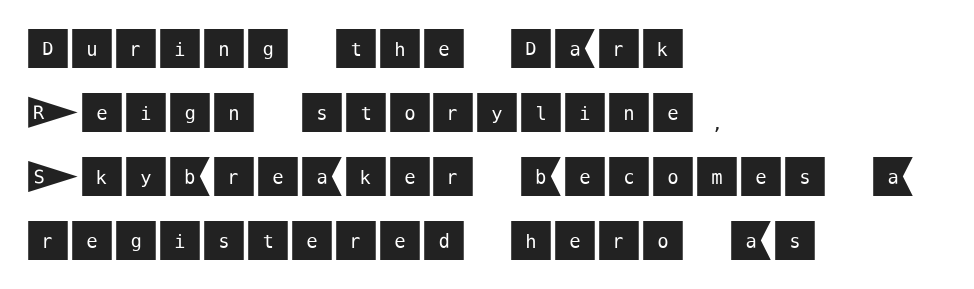
Here the glyphs are tracked normally, forming tight word shapes. Alignment: flush left. The designer left line spacing at the default. The specimen reads as upright at a glance.
